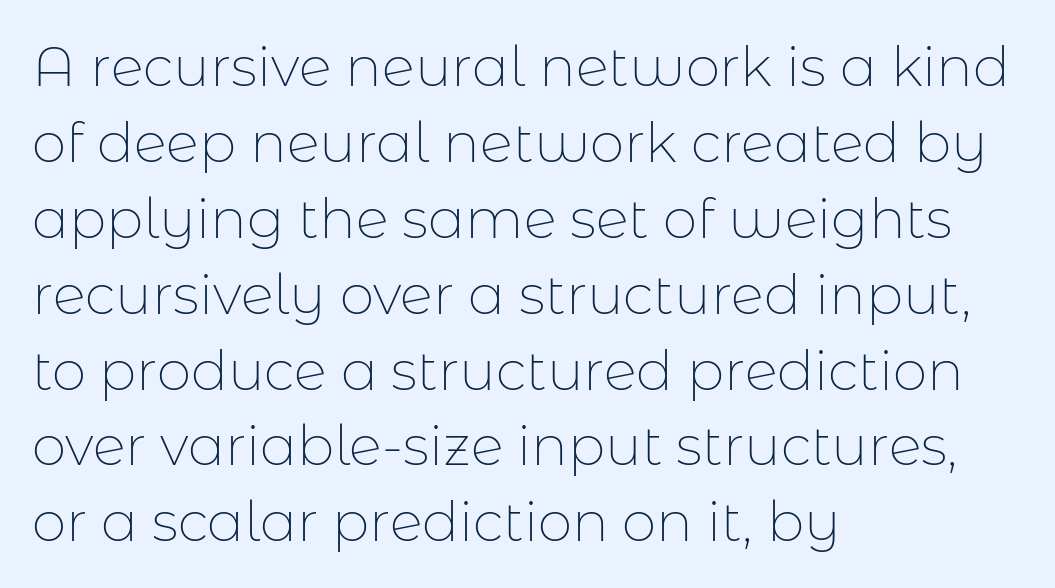
The image shows 55 px thin sans-serif type, upright; set left-aligned, normal line spacing (1.38x), normal letter spacing, not underlined; low stroke contrast and a medium x-height.
